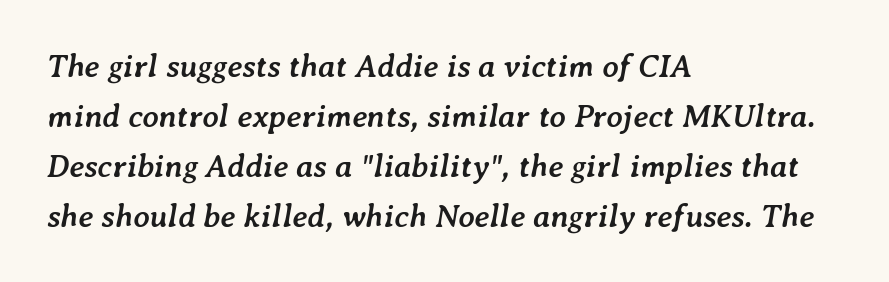
Pretty heavy lettering here — definitely bold. Looking at the ascenders, they clearly lean. Bare-footed words on every line. The setting favours the left margin, as ordinary paragraphs usually do. What stands out about the letter spacing? Nothing — it is the standard amount. Varying glyph widths throughout — classic text-font behaviour.
